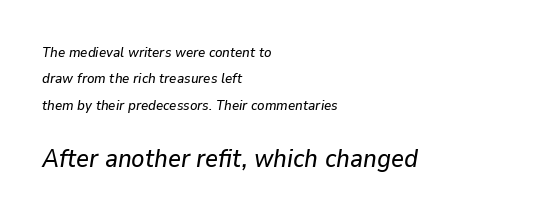
The image shows 25 px text type, italic (leaning right); set left-aligned, line spacing 1.89x, normal letter spacing, not underlined; the second (bottom) block is 1.79x larger.
